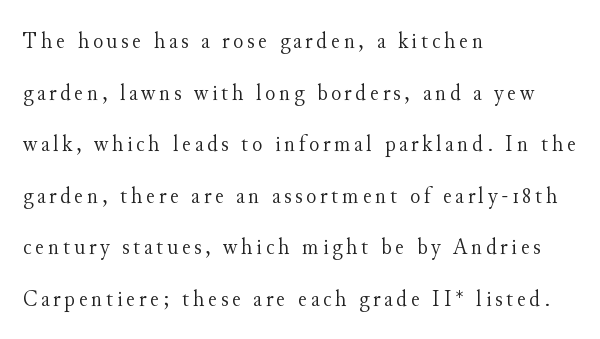
Caption: multi-line text, flush left, ragged right. These lines were composed using upright roman letters. Unmarked baselines from the first word to the last. The space between consecutive lines is lavish. Heft: none added — not bold.
